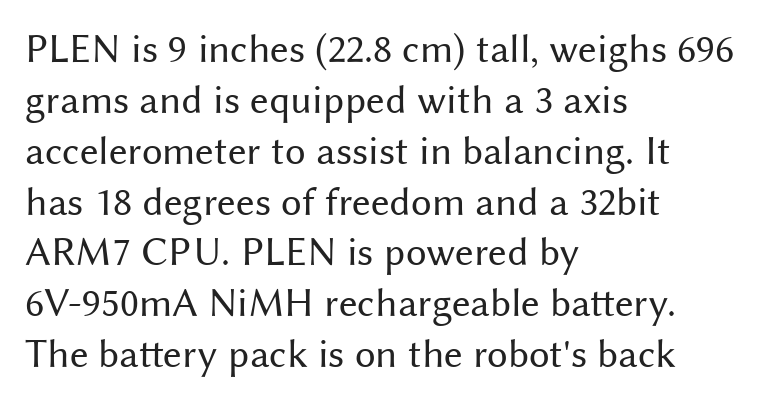
Q: Is the text bold? A: No.
Q: Is the text italic (slanted)? A: No, it is upright.
Q: Is the typeface a serif or a sans-serif typeface? A: Sans-serif.
Q: Is the text underlined? A: No.
Q: How is the paragraph aligned? A: Left-aligned.
Q: Is the spacing between letters normal or unusually wide? A: Normal.
Q: Width (condensed, normal, or wide)? A: Normal.
Q: Stroke contrast? A: Medium.
Q: x-height? A: Medium.
Q: Monospaced? A: No.
